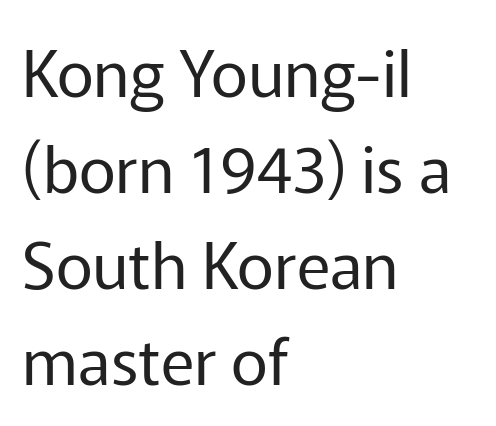
Q: Is the text bold? A: No.
Q: Is the text italic (slanted)? A: No, it is upright.
Q: Is the typeface a serif or a sans-serif typeface? A: Sans-serif.
Q: Is the text underlined? A: No.
Q: How is the paragraph aligned? A: Left-aligned.
Q: Is the spacing between letters normal or unusually wide? A: Normal.
Q: Is the spacing between lines tight, normal or loose? A: Normal.
Q: Width (condensed, normal, or wide)? A: Normal.
Q: Stroke contrast? A: Low.
Q: x-height? A: Medium.
Q: Monospaced? A: No.
